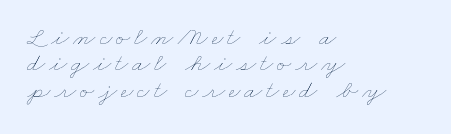
{"bold": "no", "underline": "no", "align": "left", "line_spacing": "tight", "line_spacing_ratio": 1.01, "glyph_px": 26}
